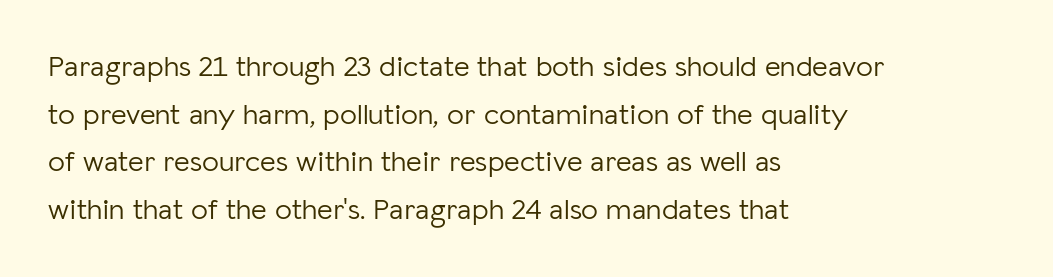
{"serif": "no", "italic": "no", "bold": "no", "weight": "light", "width": "normal", "stroke_contrast": "low", "x_height": "medium", "monospaced": "no", "underline": "no", "align": "left", "line_spacing": "normal", "line_spacing_ratio": 1.59, "letter_spacing": "normal", "letter_spacing_em": 0.0, "glyph_px": 30}
